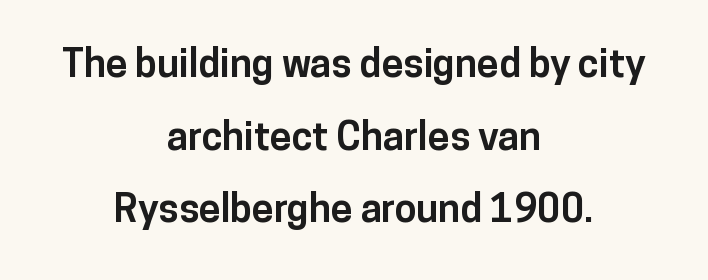
The image shows 39 px bold sans-serif type, upright; set centered, line spacing 1.86x, normal letter spacing, not underlined; low stroke contrast and a medium x-height.
